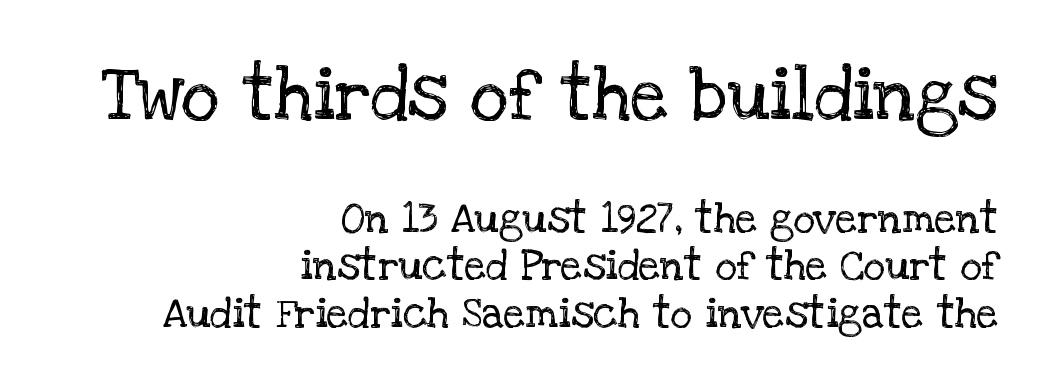
Clear beneath every line of the passage. Italic: no, the glyphs are upright roman. This rendering employs a face with finishing strokes, i.e., a serif. Does extra space separate the letters? No, they use regular spacing.
